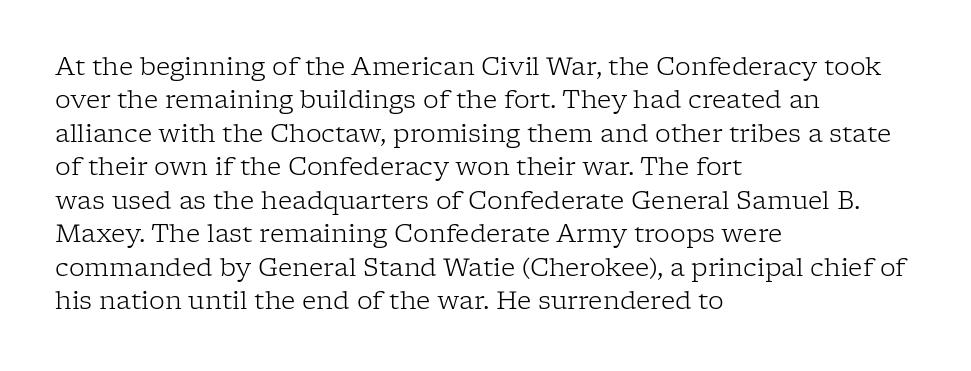
The image shows 25 px text type, upright; set left-aligned, normal line spacing (1.34x), normal letter spacing, not underlined.
